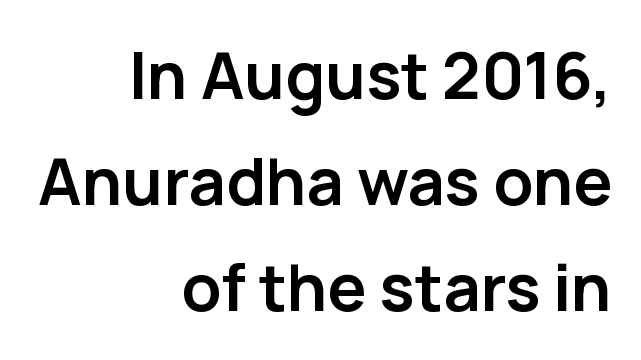
The image shows 65 px semibold sans-serif type, upright; set right-aligned, normal line spacing (1.63x), normal letter spacing, not underlined; low stroke contrast and a medium x-height.
